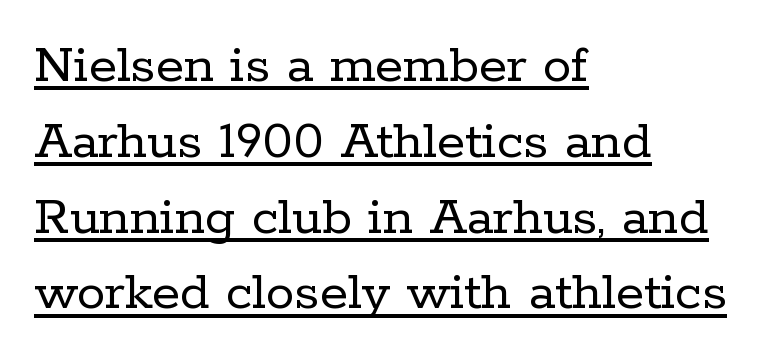
Q: Is the text bold? A: No.
Q: Is the text italic (slanted)? A: No, it is upright.
Q: Is the typeface a serif or a sans-serif typeface? A: Serif.
Q: Is the text underlined? A: Yes.
Q: How is the paragraph aligned? A: Left-aligned.
Q: Is the spacing between letters normal or unusually wide? A: Normal.
Q: Is the spacing between lines tight, normal or loose? A: Normal.
Q: Width (condensed, normal, or wide)? A: Normal.
Q: Stroke contrast? A: Low.
Q: x-height? A: Medium.
Q: Monospaced? A: No.
